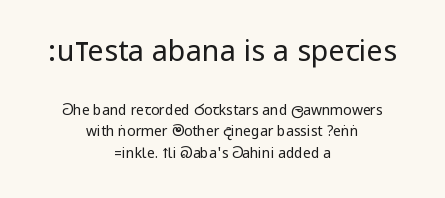
Q: Is the text bold? A: No.
Q: Is the text italic (slanted)? A: No, it is upright.
Q: Is the typeface a serif or a sans-serif typeface? A: Sans-serif.
Q: Is the text underlined? A: No.
Q: How is the paragraph aligned? A: Centered.
Q: Is the spacing between letters normal or unusually wide? A: Normal.
Q: Is the spacing between lines tight, normal or loose? A: Normal.
Q: Which block of text is set in a larger size, the first (top) or the second (bottom)? A: The first (top) one.
Q: Width (condensed, normal, or wide)? A: Condensed.
Q: Stroke contrast? A: Low.
